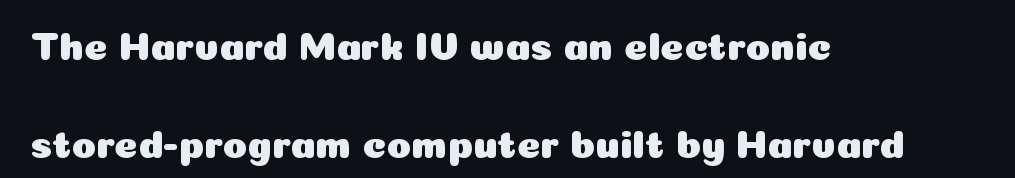
{"serif": "no", "italic": "no", "width": "normal", "stroke_contrast": "low", "x_height": "medium", "monospaced": "no", "underline": "no", "align": "left", "line_spacing": "loose", "line_spacing_ratio": 2.44, "letter_spacing": "normal", "letter_spacing_em": 0.0, "glyph_px": 40}
